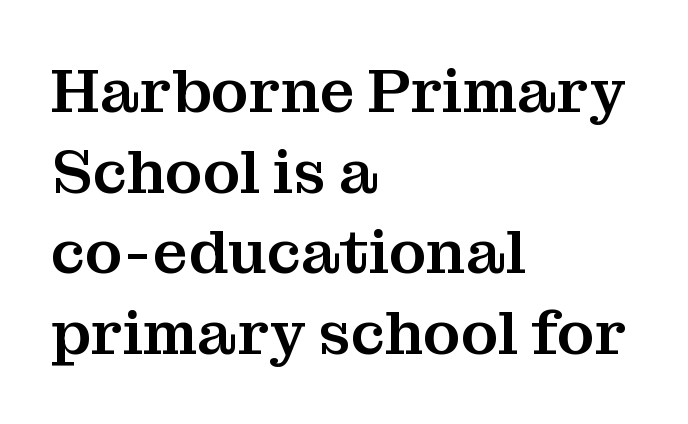
The image shows 62 px serif type, upright; set left-aligned, normal line spacing (1.3x), normal letter spacing, not underlined; medium stroke contrast and a medium x-height.
